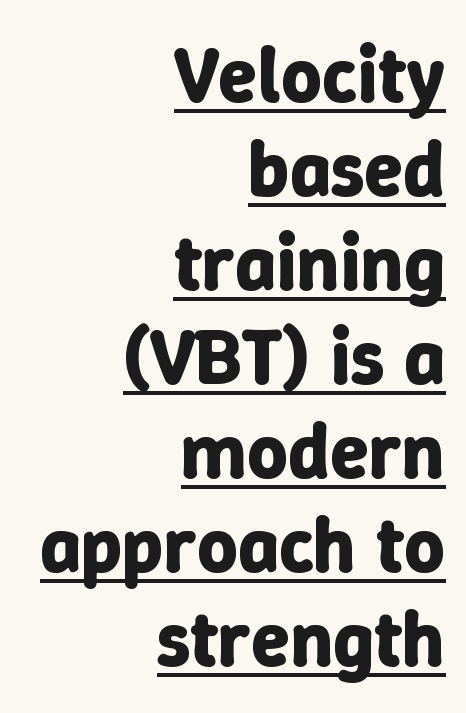
The image shows 79 px bold type, upright; set right-aligned, line spacing 1.19x, normal letter spacing, underlined; low stroke contrast and a medium x-height.
